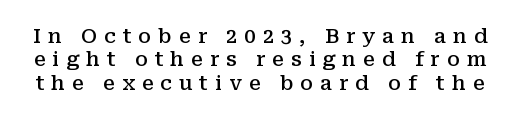
How heavy is the stroke? Medium-heavy — a semibold, shy of bold. The foot of each line stays bare and open. Honestly, the letter spacing is so wide it's the main thing you notice. No italicization has been applied; the sample stays upright.
